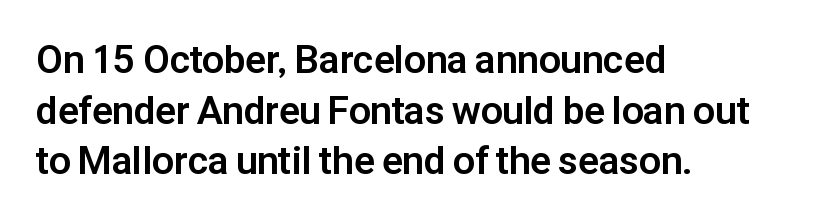
Bold? Absolutely — the strokes are thick and heavy. The designer left line spacing at the default. Looks like regular typesetting: each glyph gets only the width it needs. You could call the tracking neutral — neither tight nor loose.
